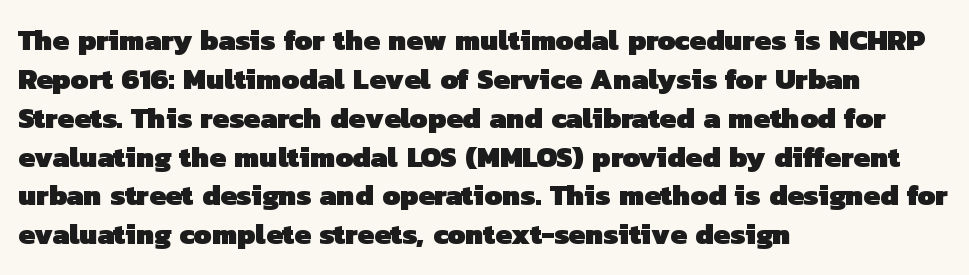
{"serif": "no", "bold": "yes", "weight": "heavy", "width": "normal", "stroke_contrast": "low", "x_height": "medium", "monospaced": "no", "underline": "no", "align": "left", "line_spacing": "normal", "line_spacing_ratio": 1.34, "letter_spacing": "normal", "letter_spacing_em": 0.0, "glyph_px": 29}
